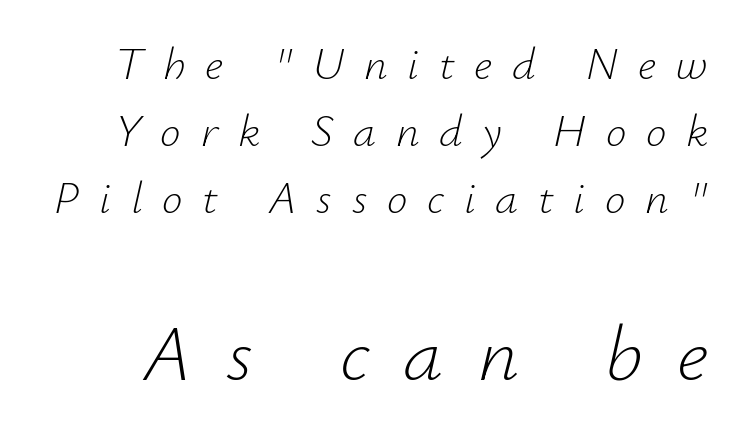
{"italic": "yes", "lean": "right", "slant_degrees": 12, "bold": "no", "weight": "light", "width": "normal", "stroke_contrast": "low", "x_height": "small", "monospaced": "no", "underline": "no", "line_spacing": "normal", "line_spacing_ratio": 1.46, "letter_spacing": "wide", "letter_spacing_em": 0.43, "larger_block": "second", "size_ratio": 1.74, "glyph_px": 80}
